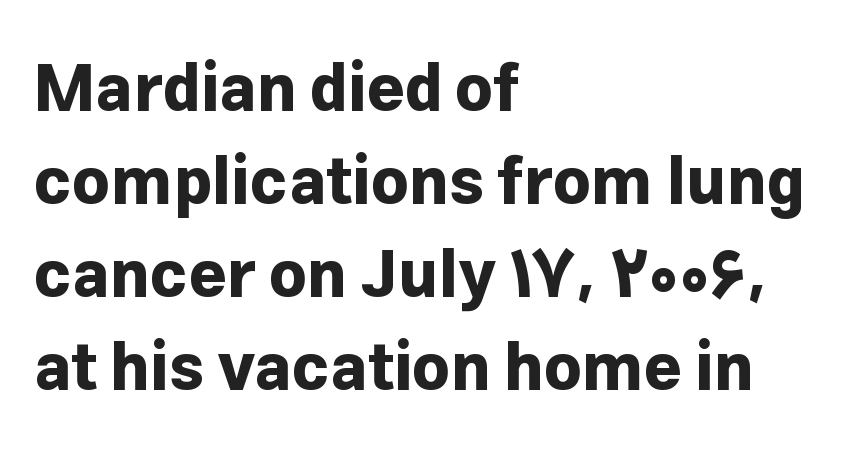
The image shows 65 px bold sans-serif type, upright; set left-aligned, normal line spacing (1.43x), normal letter spacing, not underlined; low stroke contrast and a medium x-height.
